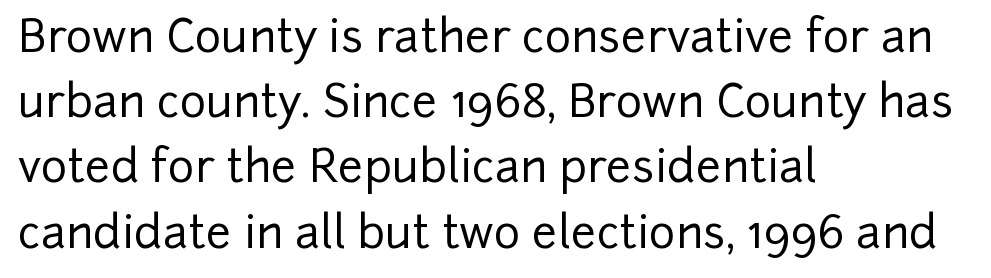
The image shows 45 px sans-serif type, upright; set left-aligned, normal line spacing (1.45x), normal letter spacing, not underlined; low stroke contrast and a medium x-height.
